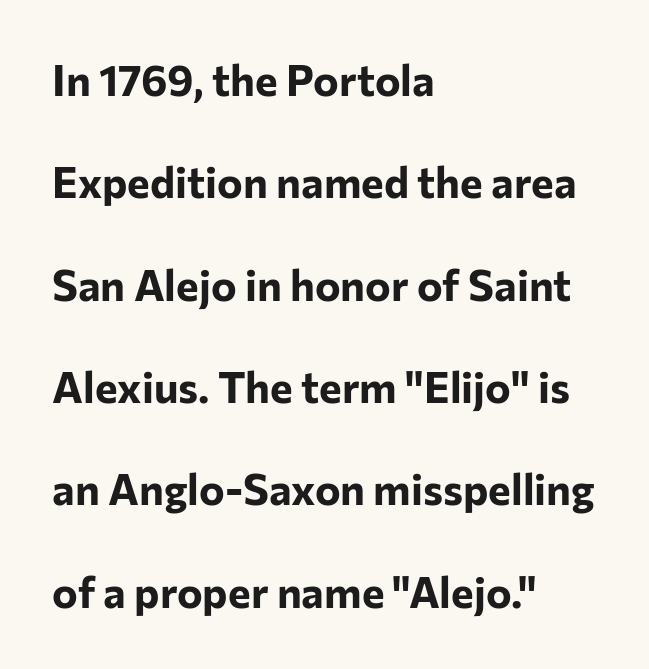
Q: Is the text bold? A: Yes.
Q: Is the text italic (slanted)? A: No, it is upright.
Q: Is the typeface a serif or a sans-serif typeface? A: Sans-serif.
Q: Is the text underlined? A: No.
Q: How is the paragraph aligned? A: Left-aligned.
Q: Is the spacing between letters normal or unusually wide? A: Normal.
Q: Is the spacing between lines tight, normal or loose? A: Loose.
Q: Width (condensed, normal, or wide)? A: Normal.
Q: Stroke contrast? A: Low.
Q: x-height? A: Medium.
Q: Monospaced? A: No.
